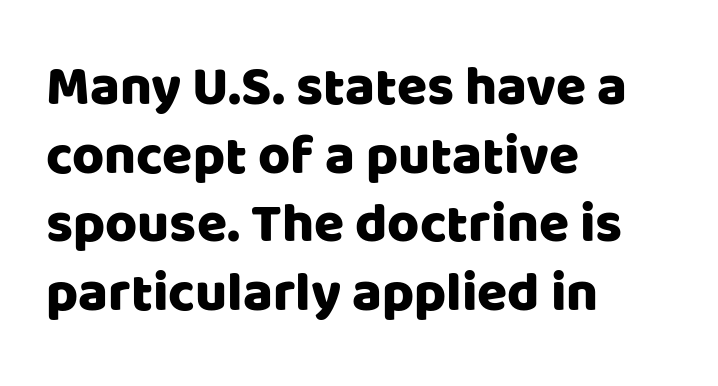
{"serif": "no", "italic": "no", "width": "normal", "stroke_contrast": "low", "x_height": "large", "monospaced": "no", "underline": "no", "align": "left", "line_spacing": "normal", "line_spacing_ratio": 1.25, "letter_spacing": "normal", "letter_spacing_em": 0.0, "glyph_px": 55}
